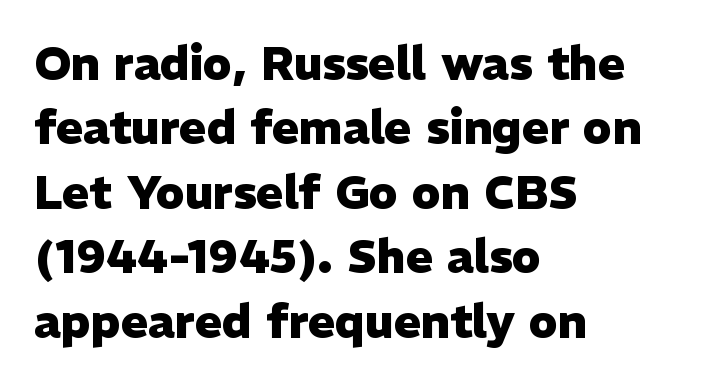
Q: Is the text bold? A: Yes.
Q: Is the text italic (slanted)? A: No, it is upright.
Q: Is the typeface a serif or a sans-serif typeface? A: Sans-serif.
Q: Is the text underlined? A: No.
Q: How is the paragraph aligned? A: Left-aligned.
Q: Is the spacing between letters normal or unusually wide? A: Normal.
Q: Is the spacing between lines tight, normal or loose? A: Normal.
Q: Width (condensed, normal, or wide)? A: Normal.
Q: Stroke contrast? A: Low.
Q: x-height? A: Medium.
Q: Monospaced? A: No.
